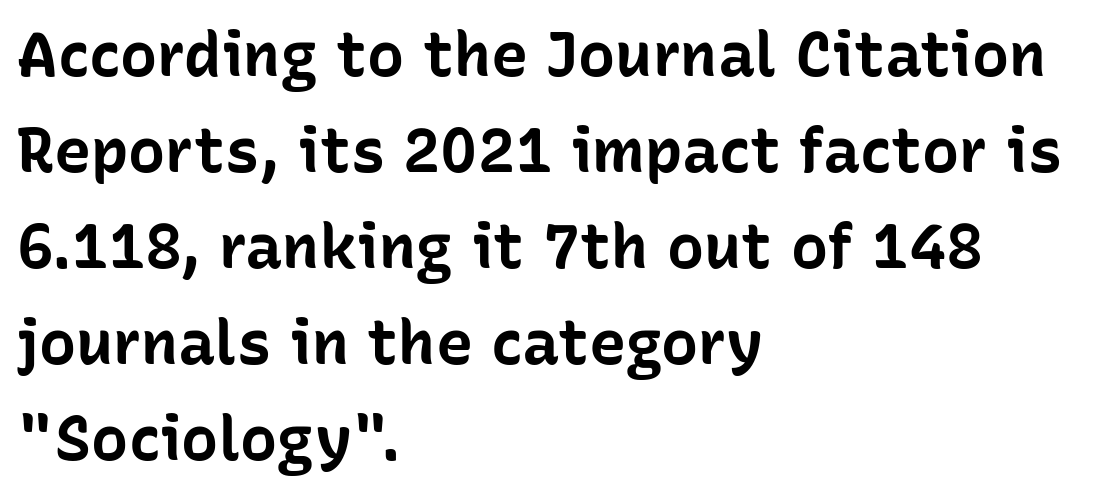
The image shows 62 px bold sans-serif type, upright; set left-aligned, normal line spacing (1.55x), normal letter spacing, not underlined; low stroke contrast and a medium x-height.
